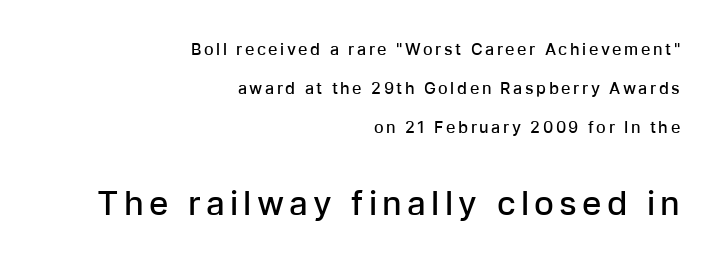
{"serif": "no", "italic": "no", "bold": "semi", "weight": "semibold", "width": "normal", "stroke_contrast": "low", "x_height": "medium", "monospaced": "no", "underline": "no", "align": "right", "line_spacing": "loose", "line_spacing_ratio": 2.45, "larger_block": "second", "size_ratio": 2.06, "glyph_px": 33}
